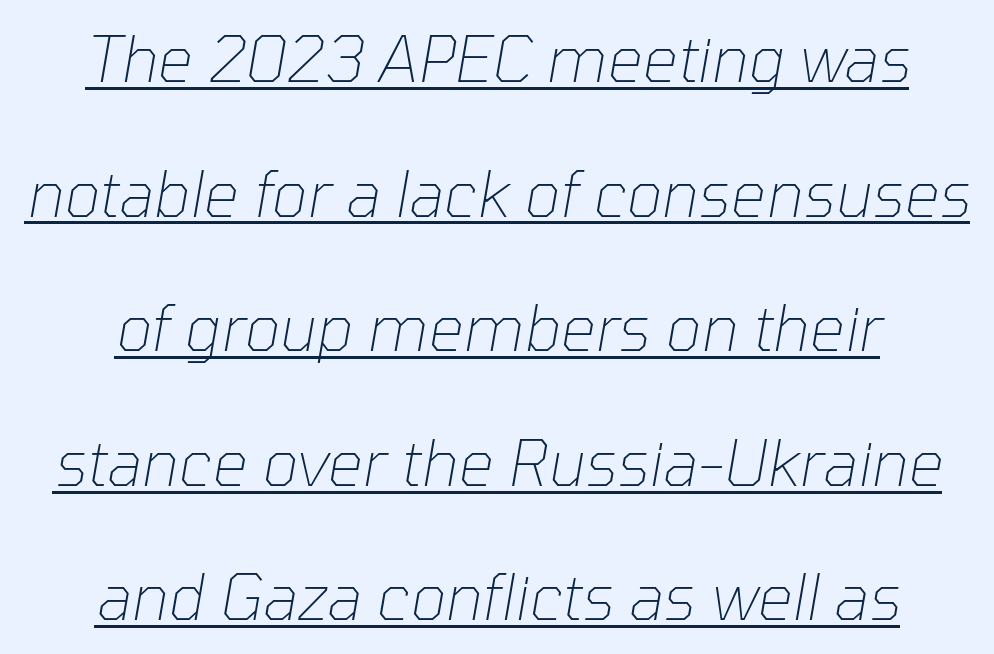
{"italic": "yes", "lean": "right", "slant_degrees": 10, "bold": "no", "weight": "thin", "width": "normal", "stroke_contrast": "low", "x_height": "medium", "monospaced": "no", "underline": "yes", "align": "center", "line_spacing": "loose", "line_spacing_ratio": 2.17, "letter_spacing": "normal", "letter_spacing_em": 0.0, "glyph_px": 62}
